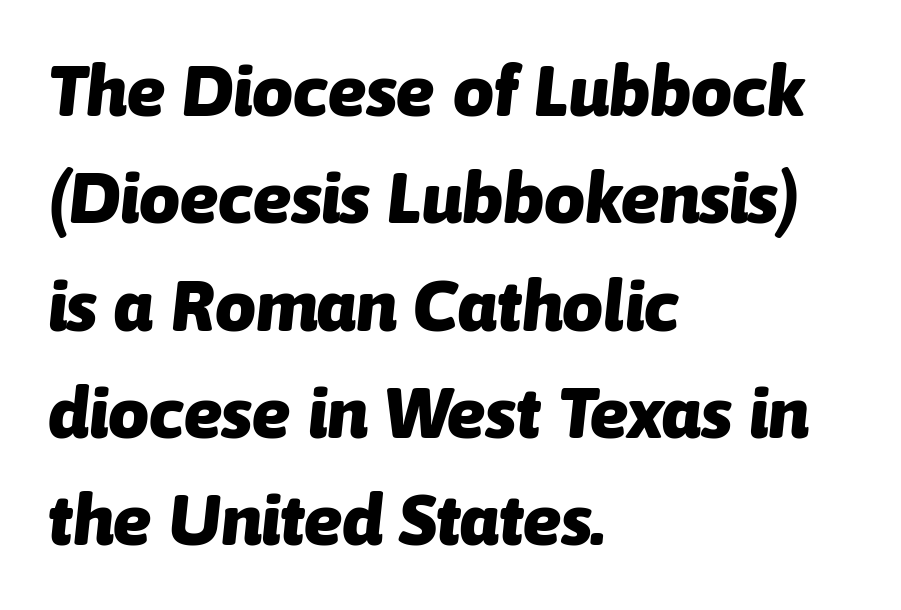
The typesetter chose a ragged-right arrangement here. Inter-character spacing is left at the font's built-in metrics. Do the characters align in a grid? No, the font is proportional. Only glyphs here, with clear space below each row. The letters are bold, with thick, heavy strokes. Honestly, the row spacing looks completely unremarkable.
